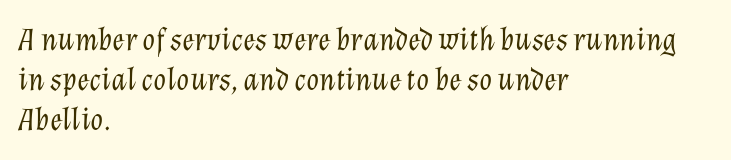
Q: Is the text bold? A: No.
Q: Is the text italic (slanted)? A: Yes, it leans right by about 12 degrees.
Q: Is the text underlined? A: No.
Q: How is the paragraph aligned? A: Left-aligned.
Q: Is the spacing between letters normal or unusually wide? A: Normal.
Q: Width (condensed, normal, or wide)? A: Normal.
Q: Stroke contrast? A: Low.
Q: x-height? A: Medium.
Q: Monospaced? A: No.
